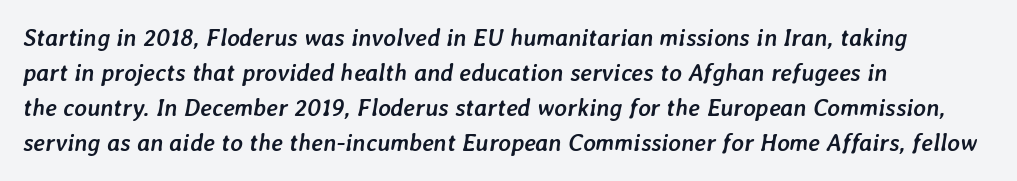
The image shows 24 px bold type, italic (leaning right); set left-aligned, normal line spacing (1.46x), normal letter spacing, not underlined.
